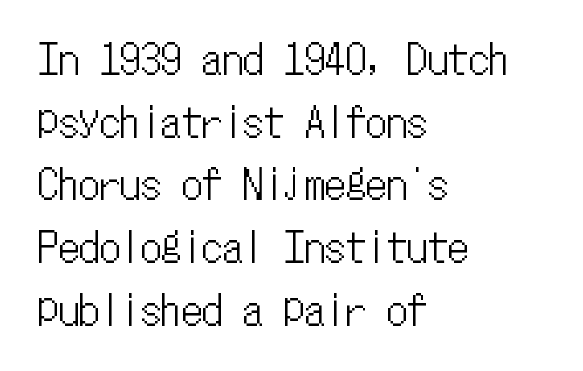
Q: Is the text italic (slanted)? A: No, it is upright.
Q: Is the text underlined? A: No.
Q: How is the paragraph aligned? A: Left-aligned.
Q: Is the spacing between letters normal or unusually wide? A: Normal.
Q: Is the spacing between lines tight, normal or loose? A: Normal.
Q: Width (condensed, normal, or wide)? A: Condensed.
Q: Stroke contrast? A: Low.
Q: x-height? A: Medium.
Q: Monospaced? A: Yes.
